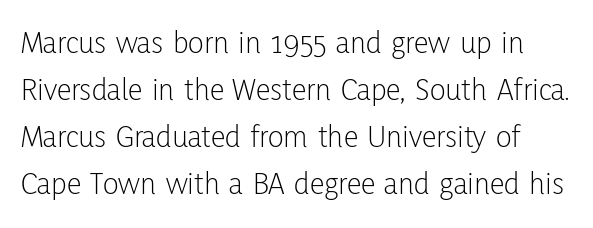
Q: Is the text bold? A: No.
Q: Is the text italic (slanted)? A: No, it is upright.
Q: Is the typeface a serif or a sans-serif typeface? A: Sans-serif.
Q: Is the text underlined? A: No.
Q: Is the spacing between letters normal or unusually wide? A: Normal.
Q: Is the spacing between lines tight, normal or loose? A: Normal.
Q: Width (condensed, normal, or wide)? A: Condensed.
Q: Stroke contrast? A: Low.
Q: x-height? A: Medium.
Q: Monospaced? A: No.
